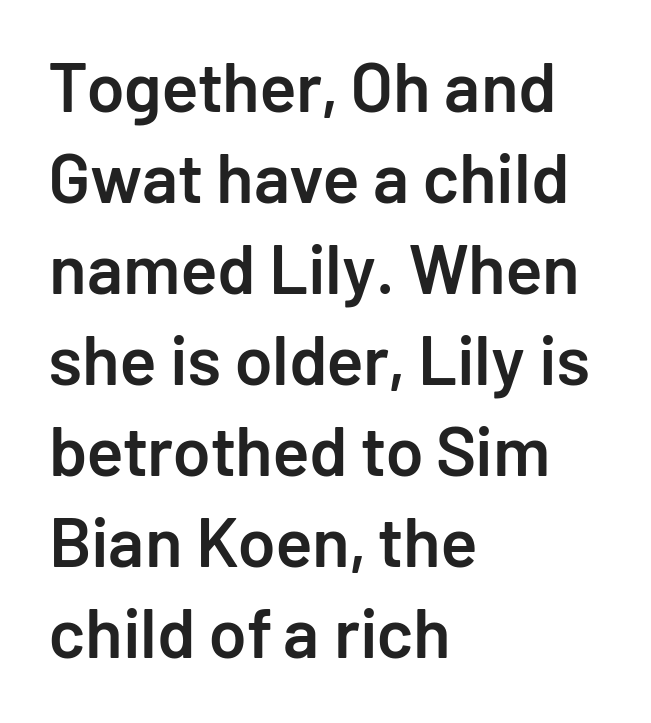
Think of a printed novel: that variable character pitch is what you see here. Type without underlining. Does the copy run flush right? No — it runs flush left. The face used here is rendered with its standard letterfit. Nothing sits at the stroke ends, so this counts as sans-serif. Successive baselines arrive at the customary interval.
